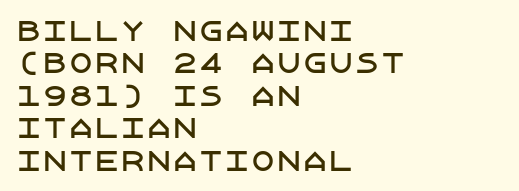
Q: Is the text italic (slanted)? A: No, it is upright.
Q: Is the text underlined? A: No.
Q: How is the paragraph aligned? A: Left-aligned.
Q: Is the spacing between letters normal or unusually wide? A: Normal.
Q: Is the spacing between lines tight, normal or loose? A: Normal.
